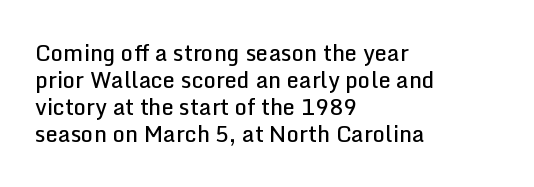
Q: Is the text bold? A: Semi-bold.
Q: Is the text italic (slanted)? A: No, it is upright.
Q: Is the text underlined? A: No.
Q: How is the paragraph aligned? A: Left-aligned.
Q: Is the spacing between letters normal or unusually wide? A: Normal.
